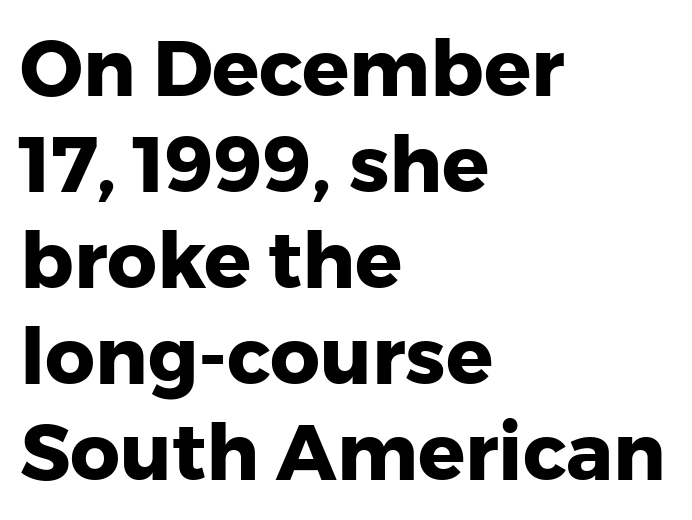
Q: Is the text bold? A: Yes.
Q: Is the text italic (slanted)? A: No, it is upright.
Q: Is the typeface a serif or a sans-serif typeface? A: Sans-serif.
Q: Is the text underlined? A: No.
Q: How is the paragraph aligned? A: Left-aligned.
Q: Is the spacing between letters normal or unusually wide? A: Normal.
Q: Width (condensed, normal, or wide)? A: Normal.
Q: Stroke contrast? A: Low.
Q: x-height? A: Medium.
Q: Monospaced? A: No.
